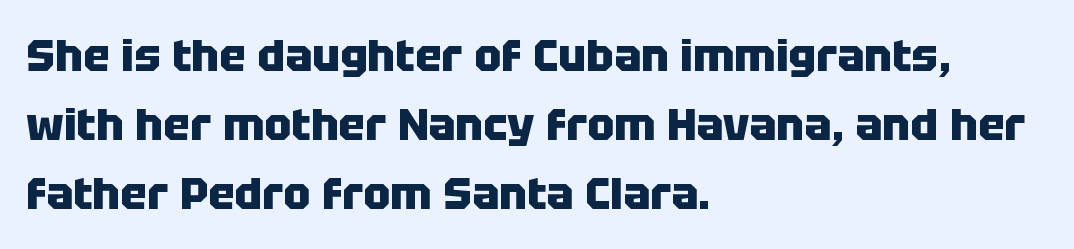
{"serif": "no", "italic": "no", "bold": "yes", "weight": "heavy", "width": "normal", "stroke_contrast": "low", "x_height": "large", "monospaced": "no", "underline": "no", "align": "left", "line_spacing": "normal", "line_spacing_ratio": 1.53, "letter_spacing": "normal", "letter_spacing_em": 0.0, "glyph_px": 45}
